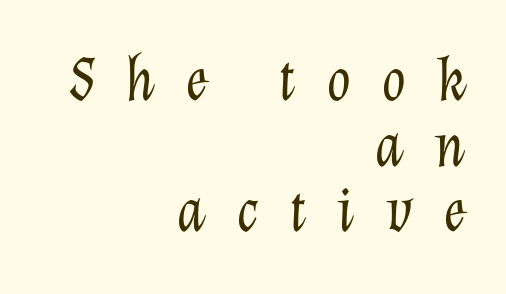
{"italic": "yes", "lean": "right", "slant_degrees": 12, "bold": "no", "weight": "light", "width": "normal", "stroke_contrast": "low", "x_height": "medium", "monospaced": "no", "underline": "no", "align": "right", "line_spacing": "tight", "line_spacing_ratio": 1.04, "letter_spacing": "wide", "letter_spacing_em": 0.47, "glyph_px": 63}
